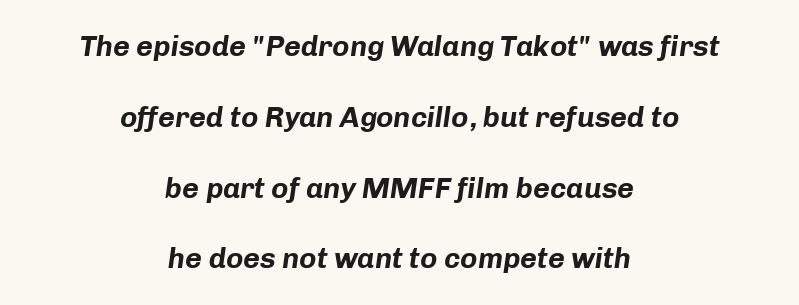
Q: Is the text bold? A: Yes.
Q: Is the text italic (slanted)? A: Yes, it leans right by about 8 degrees.
Q: Is the text underlined? A: No.
Q: How is the paragraph aligned? A: Centered.
Q: Is the spacing between letters normal or unusually wide? A: Normal.
Q: Is the spacing between lines tight, normal or loose? A: Loose.
Q: Width (condensed, normal, or wide)? A: Normal.
Q: Stroke contrast? A: Low.
Q: x-height? A: Medium.
Q: Monospaced? A: No.
